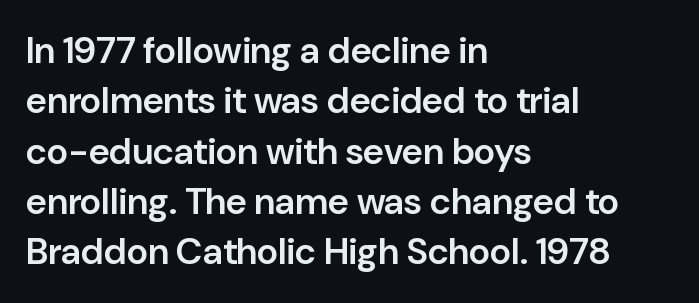
Q: Is the text bold? A: Semi-bold.
Q: Is the text italic (slanted)? A: No, it is upright.
Q: Is the typeface a serif or a sans-serif typeface? A: Sans-serif.
Q: Is the text underlined? A: No.
Q: How is the paragraph aligned? A: Left-aligned.
Q: Is the spacing between letters normal or unusually wide? A: Normal.
Q: Is the spacing between lines tight, normal or loose? A: Normal.
Q: Width (condensed, normal, or wide)? A: Normal.
Q: Stroke contrast? A: Low.
Q: x-height? A: Medium.
Q: Monospaced? A: No.
